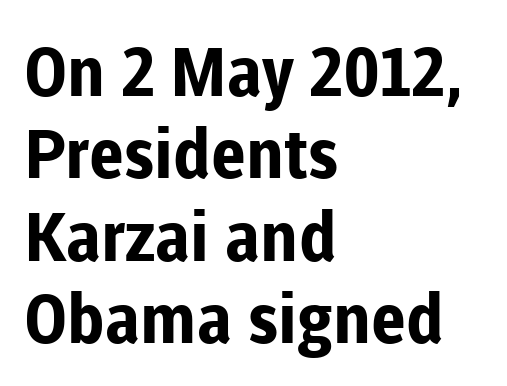
All the whitespace from short lines collects on the right. The face used here is rendered with its standard letterfit. In terms of letterform style, serifs are entirely absent. Caption: bold face, heavy strokes. Every stem runs plumb, perpendicular to the baseline. The string is rendered with underlining switched off.
